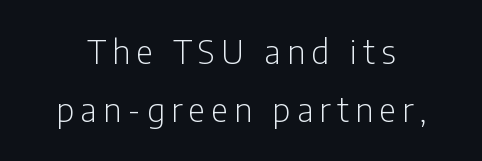
The image shows 33 px light, condensed sans-serif type, upright; set line spacing 1.76x, not underlined; low stroke contrast and a medium x-height.
